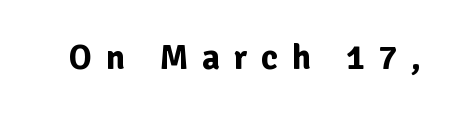
Q: Is the text bold? A: Yes.
Q: Is the text italic (slanted)? A: No, it is upright.
Q: Is the typeface a serif or a sans-serif typeface? A: Sans-serif.
Q: Is the text underlined? A: No.
Q: Is the spacing between letters normal or unusually wide? A: Unusually wide.
Q: Width (condensed, normal, or wide)? A: Normal.
Q: Stroke contrast? A: Low.
Q: x-height? A: Medium.
Q: Monospaced? A: No.
